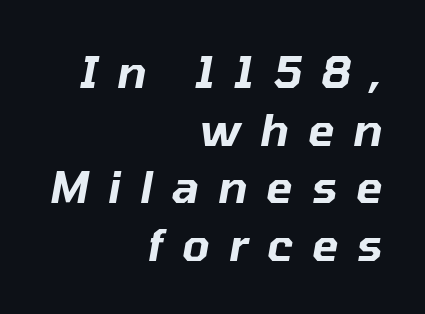
The image shows 44 px text type, italic (leaning right); set right-aligned, normal line spacing (1.31x), unusually wide letter spacing (+0.43 em), not underlined; low stroke contrast and a medium x-height.
